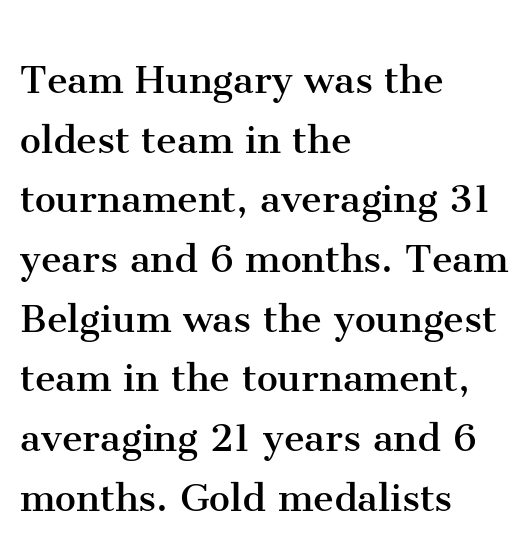
The image shows 47 px regular-weight serif type, upright; set left-aligned, normal line spacing (1.27x), normal letter spacing, not underlined; medium stroke contrast and a medium x-height.
